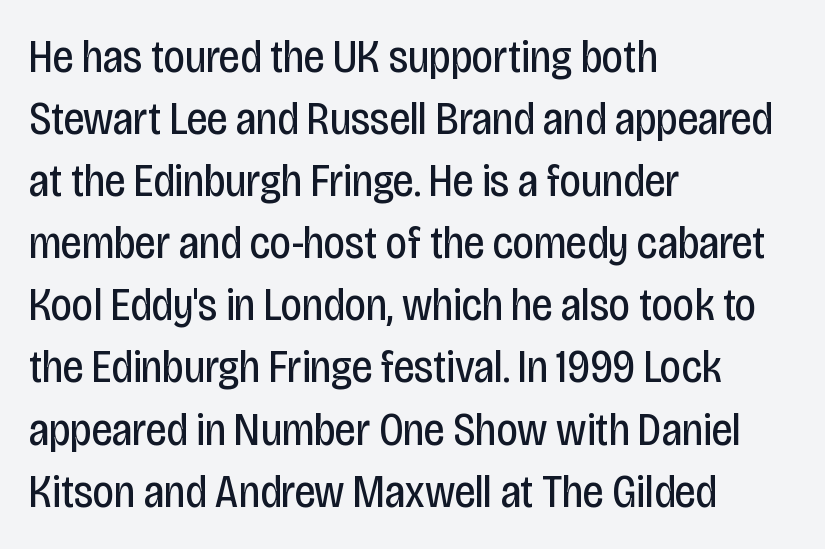
Do the characters align in a grid? No, the font is proportional. The letterforms sit shoulder to shoulder at normal distance. Reading down the column, the eye jumps a familiar distance to each next line. Compared with a typical body face, this is equally light or lighter still. Descenders are the only things crossing below the line.
